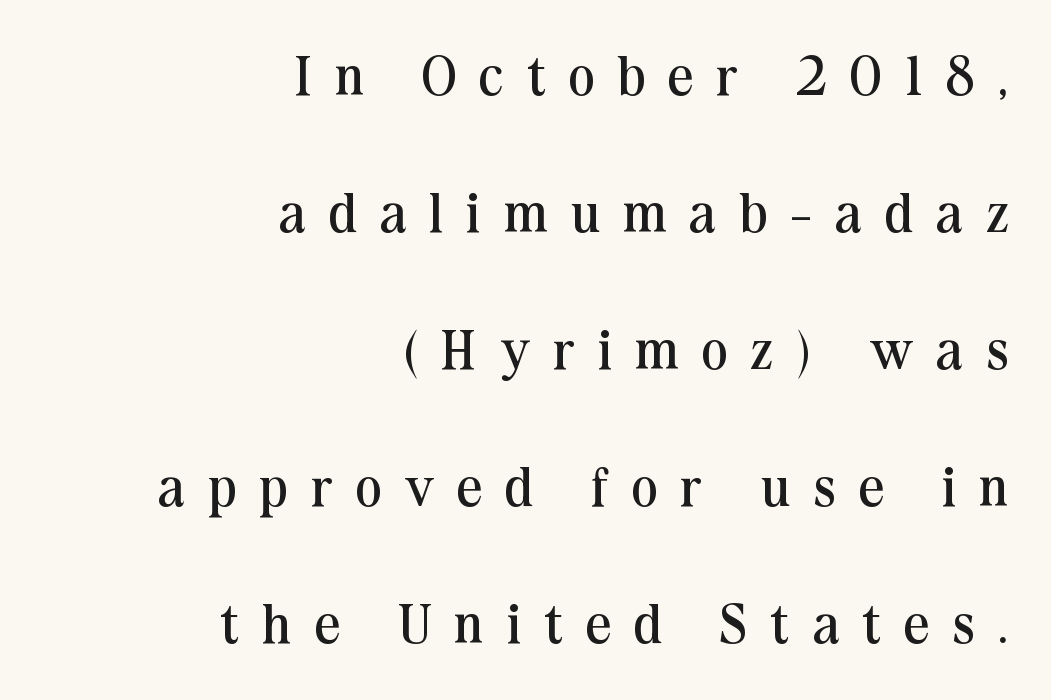
Notice how the stems are strictly vertical — no italics here. The strip under each line holds only bare page. Is this a fixed-width face? No — the glyphs have proportional, varying widths. Examine the stroke ends and you'll spot serifs. The horizontal fit of the characters is loose and conspicuously gappy.
